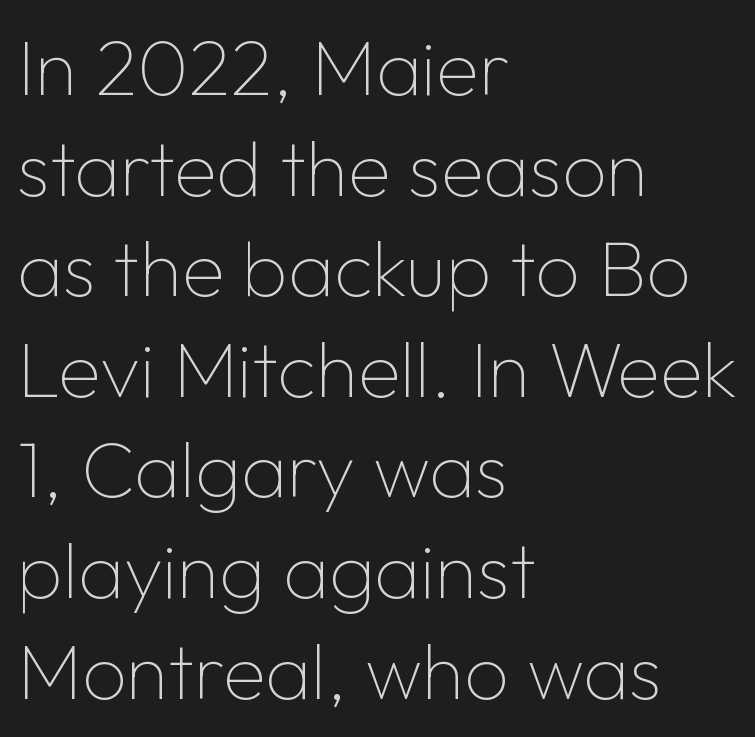
Decoration check: the copy has no underline. The font family rendered here belongs to the sans-serif group. The typography opts for an upright posture over an oblique one. A typesetter would call this proportional, since set widths differ per character. Leading: standard. Where is the straight margin? On the left.
